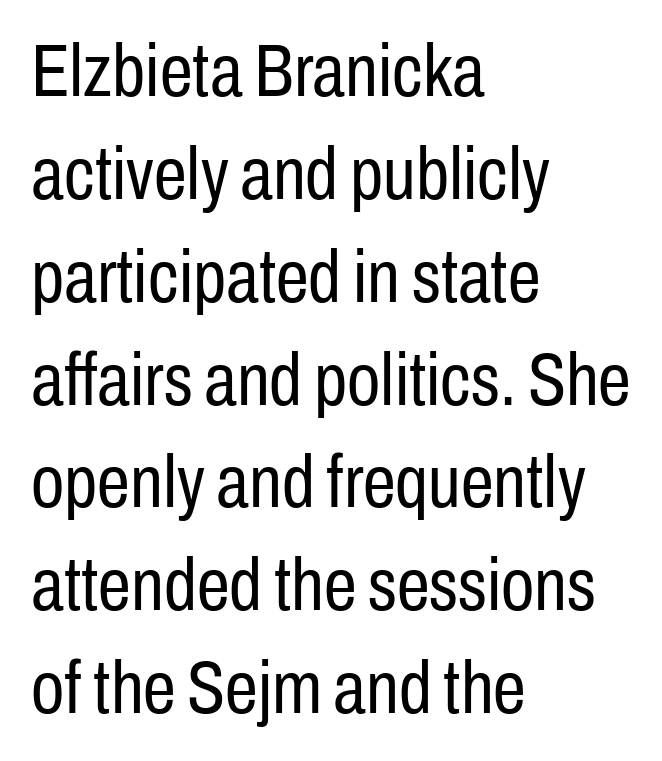
{"serif": "no", "italic": "no", "bold": "no", "weight": "regular", "width": "condensed", "stroke_contrast": "low", "x_height": "medium", "monospaced": "no", "underline": "no", "align": "left", "line_spacing": "normal", "line_spacing_ratio": 1.39, "letter_spacing": "normal", "letter_spacing_em": 0.0, "glyph_px": 74}
